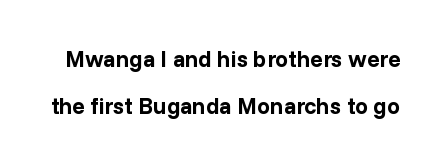
Q: Is the text bold? A: Yes.
Q: Is the text italic (slanted)? A: No, it is upright.
Q: Is the text underlined? A: No.
Q: Is the spacing between letters normal or unusually wide? A: Normal.
Q: Is the spacing between lines tight, normal or loose? A: Loose.
